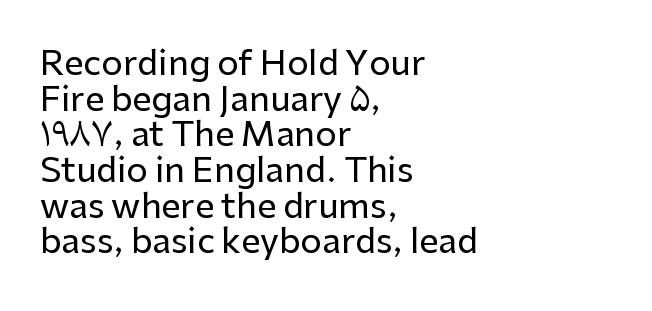
{"serif": "no", "italic": "no", "width": "normal", "stroke_contrast": "low", "x_height": "medium", "monospaced": "no", "underline": "no", "align": "left", "line_spacing": "tight", "line_spacing_ratio": 1.05, "letter_spacing": "normal", "letter_spacing_em": 0.0, "glyph_px": 34}
